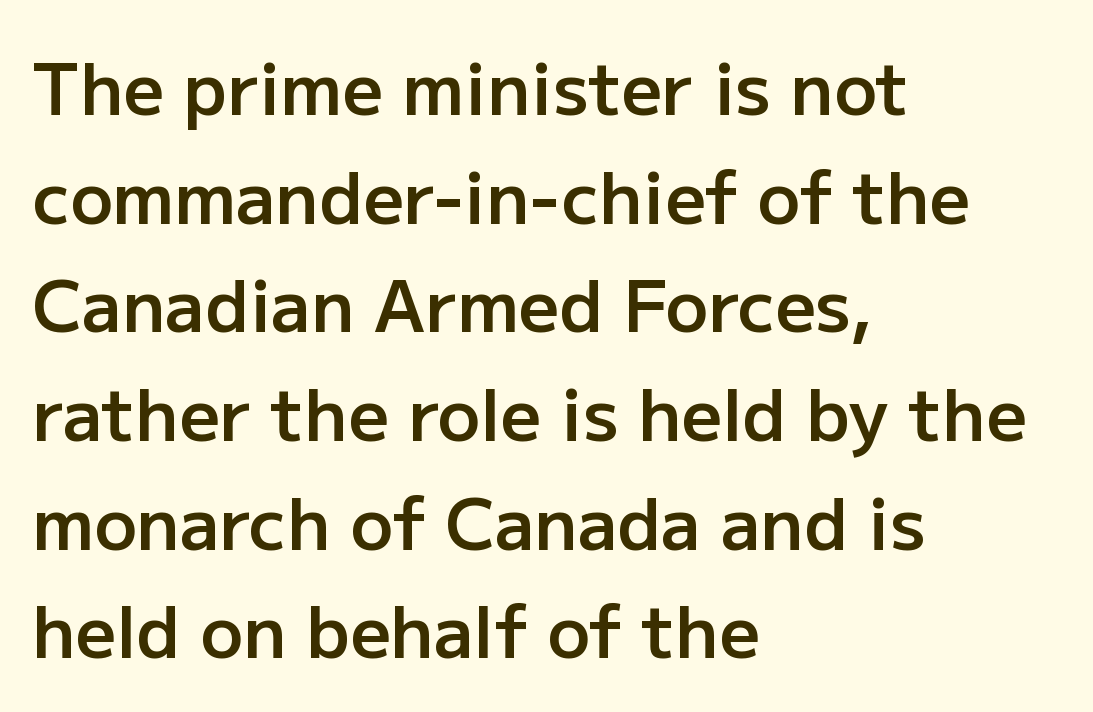
{"serif": "no", "italic": "no", "bold": "semi", "weight": "semibold", "width": "normal", "stroke_contrast": "low", "x_height": "medium", "monospaced": "no", "underline": "no", "align": "left", "line_spacing": "normal", "line_spacing_ratio": 1.53, "letter_spacing": "normal", "letter_spacing_em": 0.0, "glyph_px": 71}
